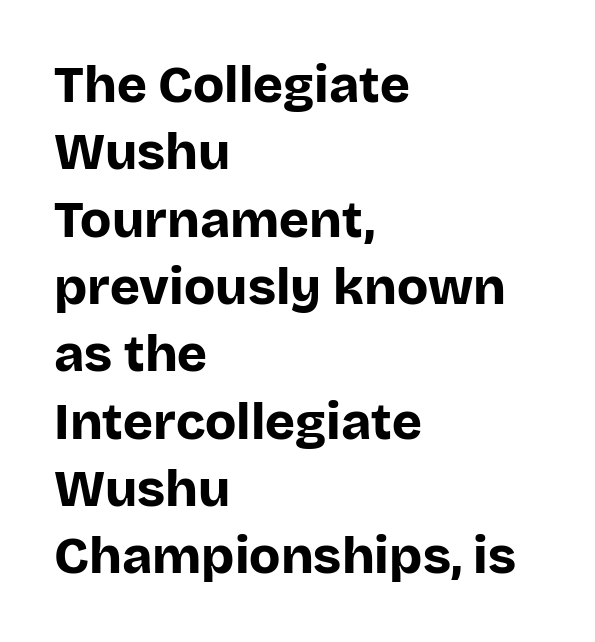
Q: Is the text bold? A: Yes.
Q: Is the text italic (slanted)? A: No, it is upright.
Q: Is the typeface a serif or a sans-serif typeface? A: Sans-serif.
Q: Is the text underlined? A: No.
Q: How is the paragraph aligned? A: Left-aligned.
Q: Is the spacing between letters normal or unusually wide? A: Normal.
Q: Is the spacing between lines tight, normal or loose? A: Normal.
Q: Width (condensed, normal, or wide)? A: Normal.
Q: Stroke contrast? A: Low.
Q: x-height? A: Large.
Q: Monospaced? A: No.
